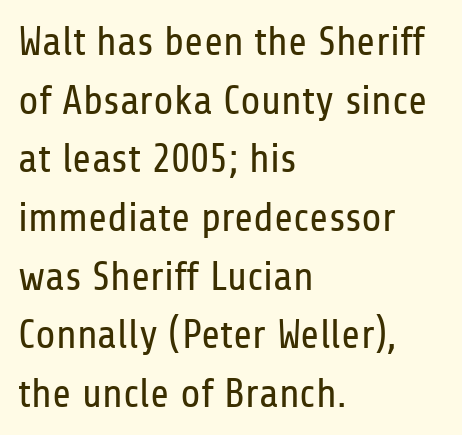
Quick note: interline space is typical. Each letter keeps its own natural width here, so spacing adapts to shape. The strip under each line holds only bare page. Nothing unusual about the tracking: characters are spaced as the font intends. Visually the block forms a straight wall on the left and a jagged coastline on the right. In terms of letterform style, serifs are entirely absent.
